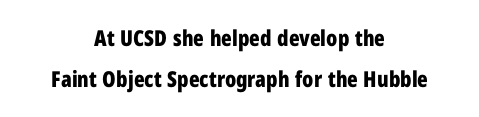
Q: Is the text bold? A: Yes.
Q: Is the text italic (slanted)? A: No, it is upright.
Q: Is the text underlined? A: No.
Q: How is the paragraph aligned? A: Centered.
Q: Is the spacing between letters normal or unusually wide? A: Normal.
